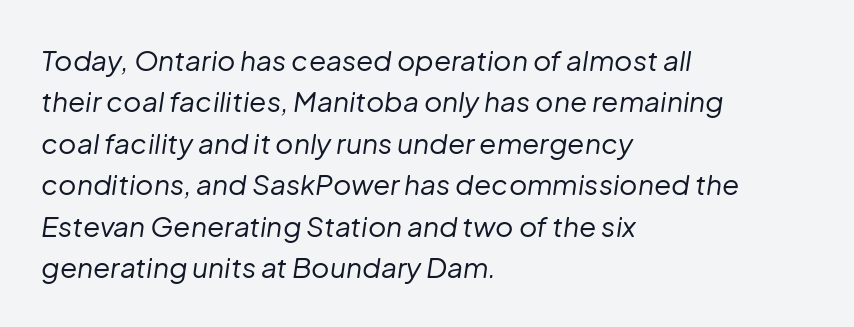
{"italic": "yes", "lean": "right", "slant_degrees": 8, "bold": "no", "weight": "regular", "width": "normal", "stroke_contrast": "low", "x_height": "medium", "monospaced": "no", "underline": "no", "align": "left", "line_spacing": "normal", "line_spacing_ratio": 1.48, "letter_spacing": "normal", "letter_spacing_em": 0.0, "glyph_px": 28}
